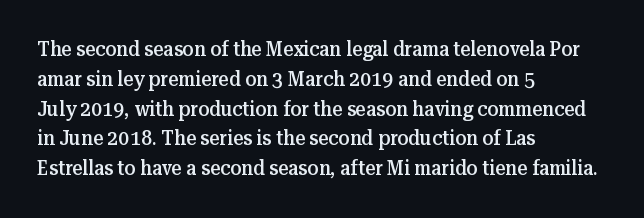
Q: Is the text bold? A: Semi-bold.
Q: Is the text italic (slanted)? A: No, it is upright.
Q: Is the text underlined? A: No.
Q: How is the paragraph aligned? A: Left-aligned.
Q: Is the spacing between letters normal or unusually wide? A: Normal.
Q: Is the spacing between lines tight, normal or loose? A: Normal.
